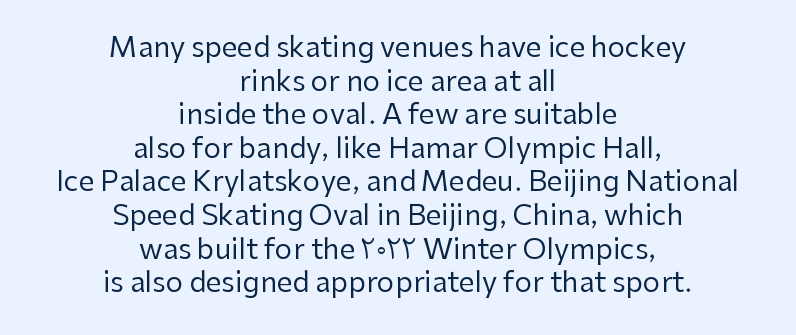
The rendering shows plain stroke endings on the letterforms — a sans-serif design. Leftover space on each line is divided equally before and after the words. Bold? No — there's no thickening of the strokes. Do the characters align in a grid? No, the font is proportional.
